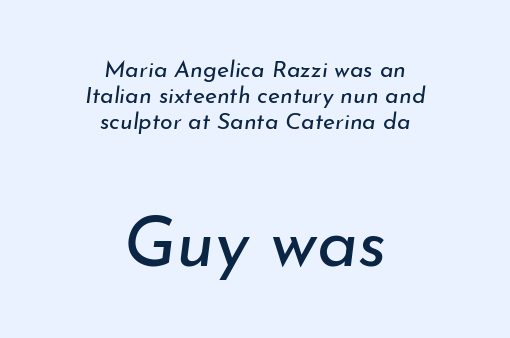
The image shows 70 px regular-weight type, italic (leaning right); set centered, tight line spacing (1.12x), normal letter spacing, not underlined; the second (bottom) block is 3.04x larger; low stroke contrast and a small x-height.
